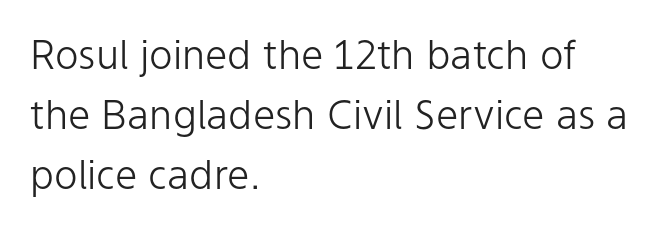
{"serif": "no", "italic": "no", "bold": "no", "weight": "light", "width": "normal", "stroke_contrast": "low", "x_height": "medium", "monospaced": "no", "underline": "no", "align": "left", "line_spacing": "normal", "line_spacing_ratio": 1.5, "letter_spacing": "normal", "letter_spacing_em": 0.0, "glyph_px": 40}
